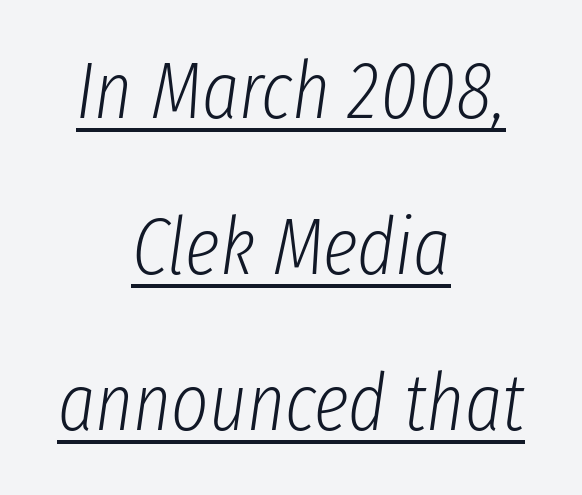
{"italic": "yes", "lean": "right", "slant_degrees": 8, "bold": "no", "weight": "light", "width": "condensed", "stroke_contrast": "low", "x_height": "medium", "monospaced": "no", "underline": "yes", "align": "center", "line_spacing": "loose", "line_spacing_ratio": 1.95, "letter_spacing": "normal", "letter_spacing_em": 0.0, "glyph_px": 80}
